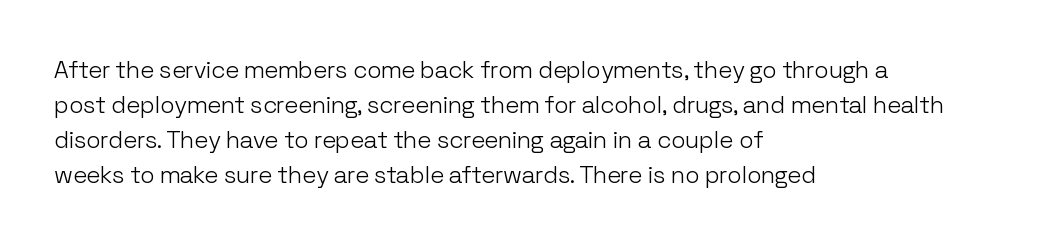
No word sits above an underline. This is the regular roman posture of the typeface. The lines in this sample share a left origin and differ only in where they stop. Successive baselines arrive at the customary interval.
